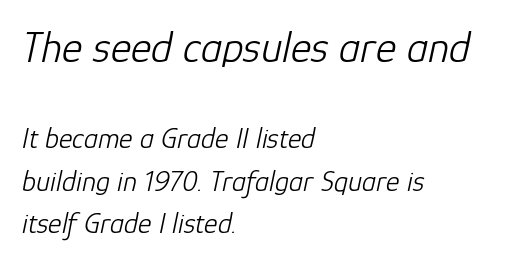
Q: Is the text bold? A: No.
Q: Is the text italic (slanted)? A: Yes, it leans right by about 12 degrees.
Q: Is the text underlined? A: No.
Q: How is the paragraph aligned? A: Left-aligned.
Q: Is the spacing between letters normal or unusually wide? A: Normal.
Q: Is the spacing between lines tight, normal or loose? A: Normal.
Q: Which block of text is set in a larger size, the first (top) or the second (bottom)? A: The first (top) one.
Q: Width (condensed, normal, or wide)? A: Normal.
Q: Stroke contrast? A: Low.
Q: x-height? A: Medium.
Q: Monospaced? A: No.
